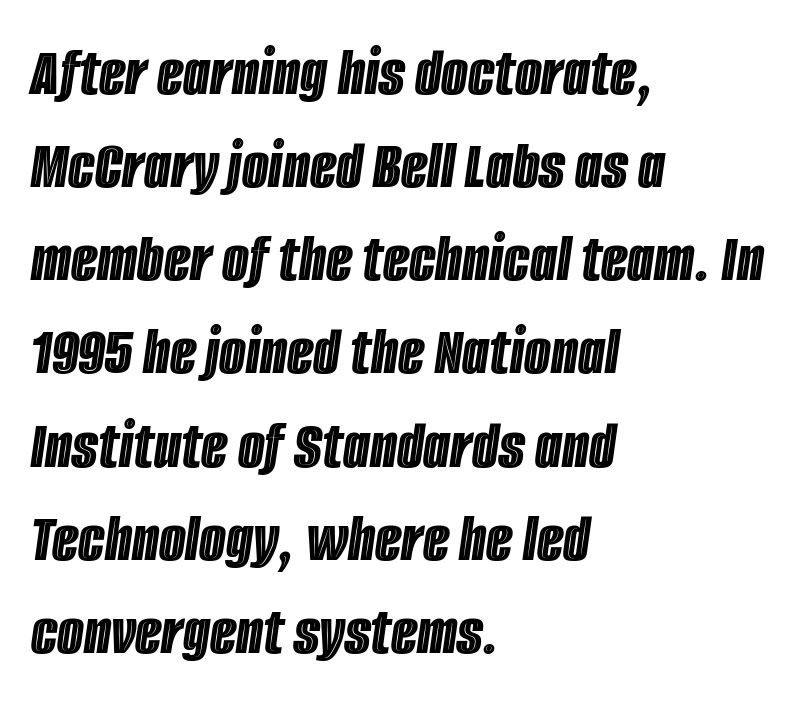
The image shows 69 px condensed type, italic (leaning right); set left-aligned, normal line spacing (1.35x), normal letter spacing, not underlined; a large x-height.
